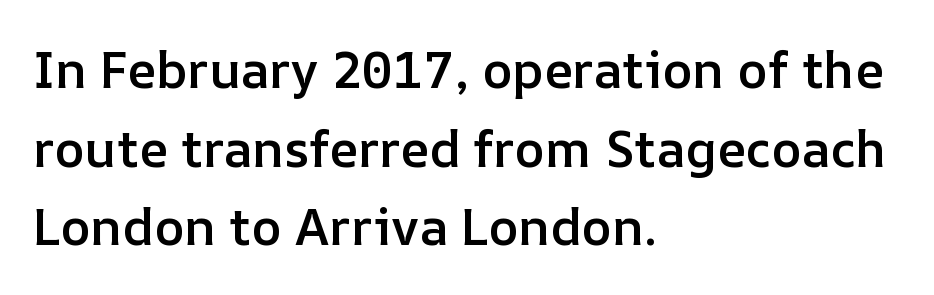
Students, observe: this is what conventionally led text looks like. What weight is shown? A semibold, between regular and bold. Looks like regular typesetting: each glyph gets only the width it needs. The rag falls on the right side of this text block. The face used here is rendered with its standard letterfit.
